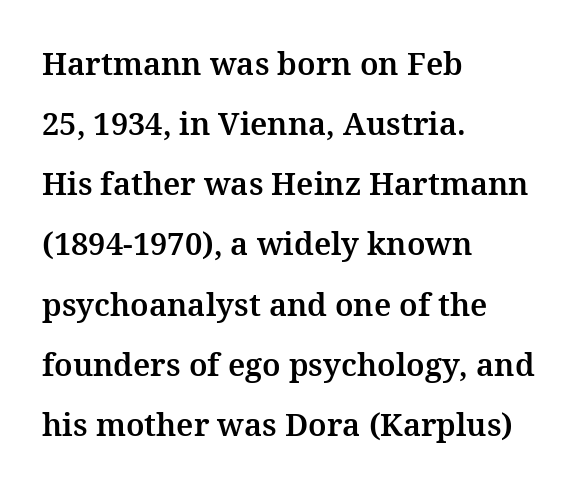
The image shows 31 px serif type, upright; set left-aligned, loose line spacing (1.94x), normal letter spacing, not underlined; medium stroke contrast and a medium x-height.
